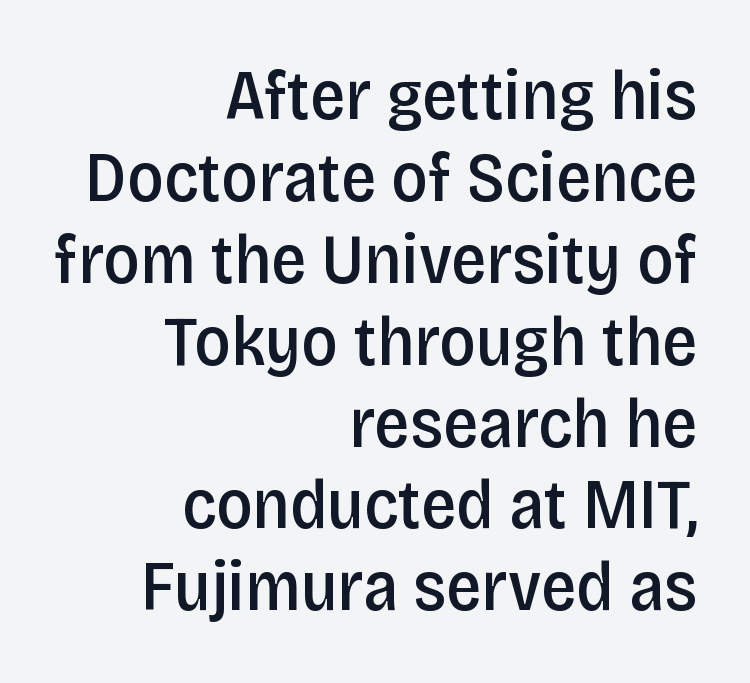
{"serif": "no", "italic": "no", "bold": "semi", "weight": "semibold", "width": "condensed", "stroke_contrast": "low", "x_height": "large", "monospaced": "no", "underline": "no", "align": "right", "line_spacing_ratio": 1.17, "letter_spacing": "normal", "letter_spacing_em": 0.0, "glyph_px": 70}
